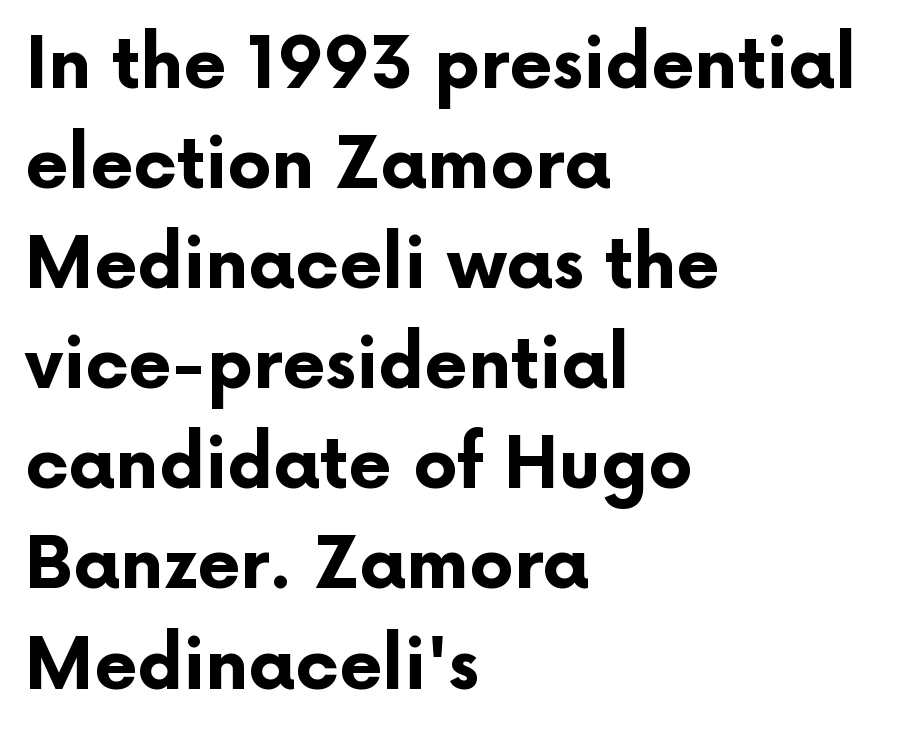
{"serif": "no", "italic": "no", "bold": "yes", "weight": "bold", "width": "normal", "stroke_contrast": "low", "x_height": "medium", "monospaced": "no", "underline": "no", "align": "left", "line_spacing": "normal", "line_spacing_ratio": 1.43, "letter_spacing": "normal", "letter_spacing_em": 0.0, "glyph_px": 70}
